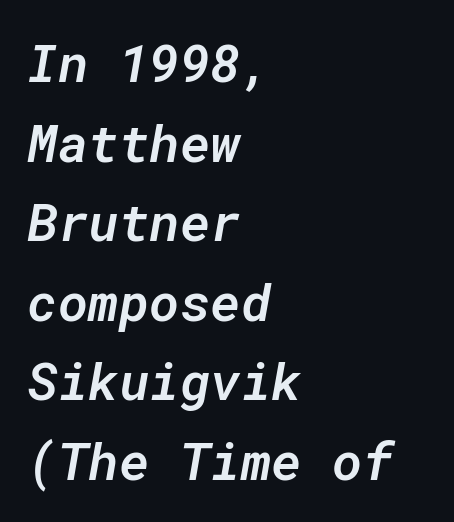
Q: Is the text bold? A: Semi-bold.
Q: Is the text italic (slanted)? A: Yes, it leans right by about 10 degrees.
Q: Is the text underlined? A: No.
Q: How is the paragraph aligned? A: Left-aligned.
Q: Is the spacing between letters normal or unusually wide? A: Normal.
Q: Is the spacing between lines tight, normal or loose? A: Normal.
Q: Width (condensed, normal, or wide)? A: Normal.
Q: Stroke contrast? A: Low.
Q: x-height? A: Medium.
Q: Monospaced? A: Yes.
